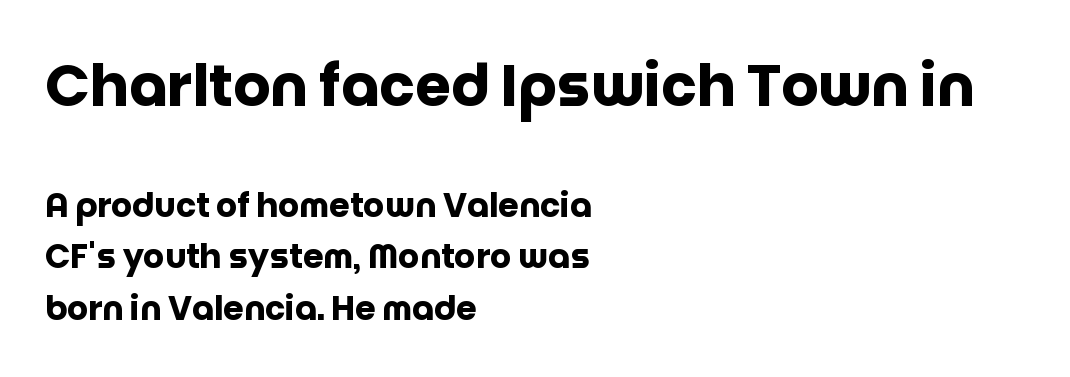
The space directly below the letters is spotless. Students, this is bold: see how much ink each stroke carries. Posture: upright roman. The font family rendered here belongs to the sans-serif group.
